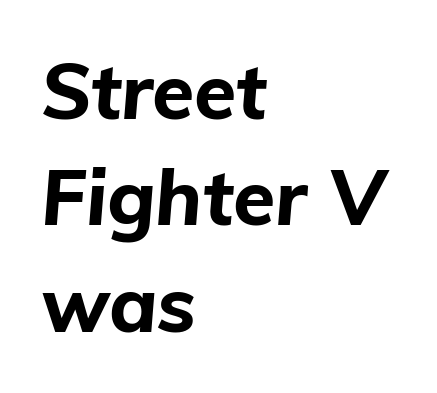
Q: Is the text bold? A: Yes.
Q: Is the text italic (slanted)? A: Yes, it leans right by about 5 degrees.
Q: Is the text underlined? A: No.
Q: How is the paragraph aligned? A: Left-aligned.
Q: Is the spacing between letters normal or unusually wide? A: Normal.
Q: Is the spacing between lines tight, normal or loose? A: Normal.
Q: Width (condensed, normal, or wide)? A: Normal.
Q: Stroke contrast? A: Low.
Q: x-height? A: Medium.
Q: Monospaced? A: No.
